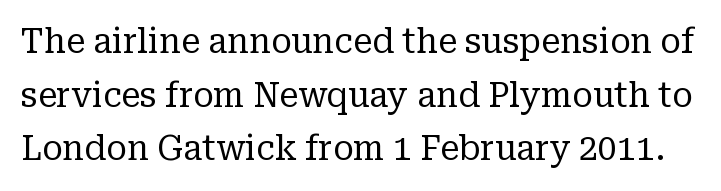
Each letter keeps its own natural width here, so spacing adapts to shape. The letters stand straight up with perfectly vertical stems. Unbolded letterforms with no extra heft. Is there much room between lines? A standard amount, neither cramped nor airy. Each letter's strokes conclude with small projecting serifs.
